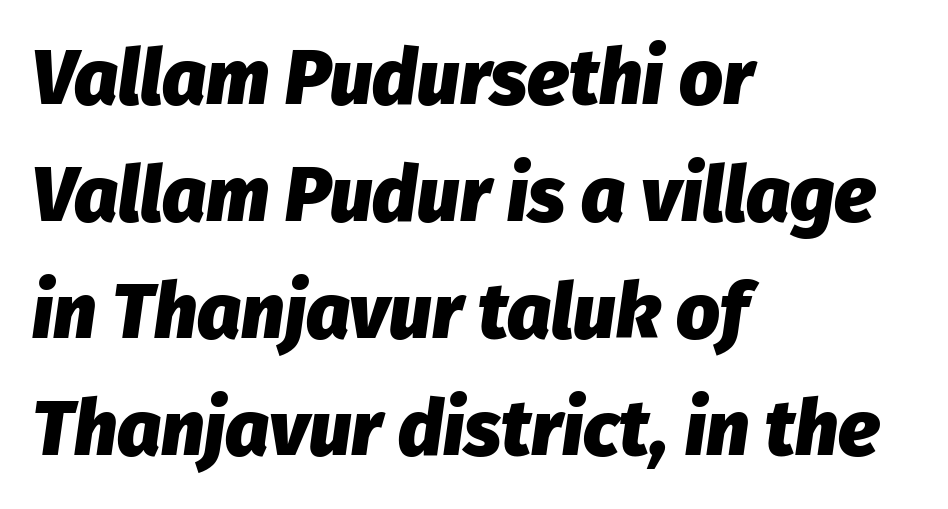
{"italic": "yes", "lean": "right", "slant_degrees": 8, "bold": "yes", "weight": "heavy", "width": "normal", "stroke_contrast": "low", "x_height": "medium", "monospaced": "no", "underline": "no", "align": "left", "line_spacing": "normal", "line_spacing_ratio": 1.52, "letter_spacing": "normal", "letter_spacing_em": 0.0, "glyph_px": 77}
